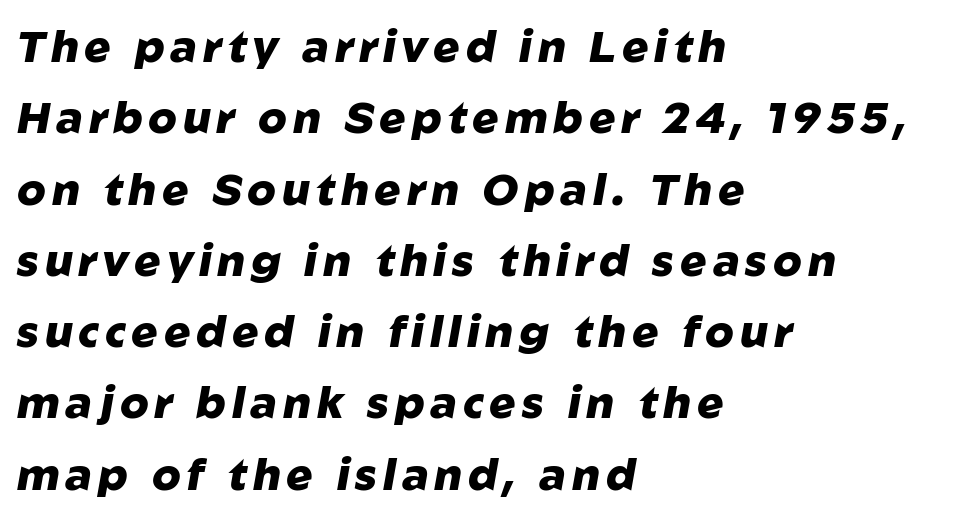
Q: Is the text bold? A: Yes.
Q: Is the text italic (slanted)? A: Yes, it leans right by about 10 degrees.
Q: Is the text underlined? A: No.
Q: How is the paragraph aligned? A: Left-aligned.
Q: Is the spacing between lines tight, normal or loose? A: Normal.
Q: Width (condensed, normal, or wide)? A: Normal.
Q: Stroke contrast? A: Low.
Q: x-height? A: Medium.
Q: Monospaced? A: No.
